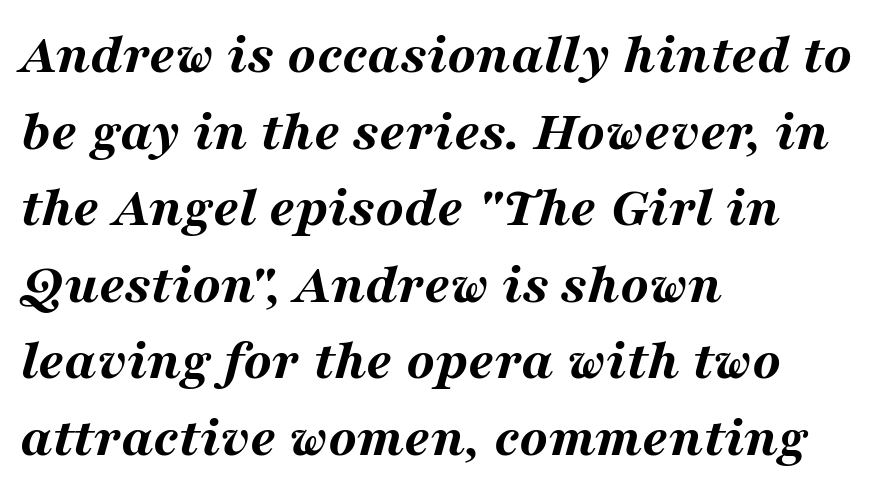
The image shows 58 px bold, wide type, italic (leaning right); set left-aligned, normal line spacing (1.32x), normal letter spacing, not underlined; medium stroke contrast and a medium x-height.
